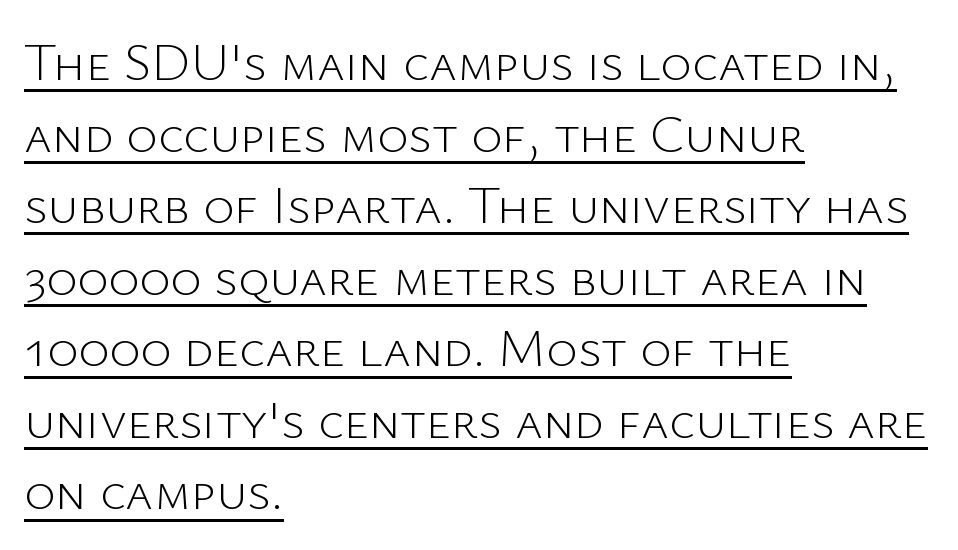
{"serif": "no", "italic": "no", "bold": "no", "weight": "light", "width": "normal", "stroke_contrast": "low", "x_height": "medium", "monospaced": "no", "underline": "yes", "align": "left", "line_spacing": "normal", "line_spacing_ratio": 1.35, "letter_spacing": "normal", "letter_spacing_em": 0.0, "glyph_px": 53}
